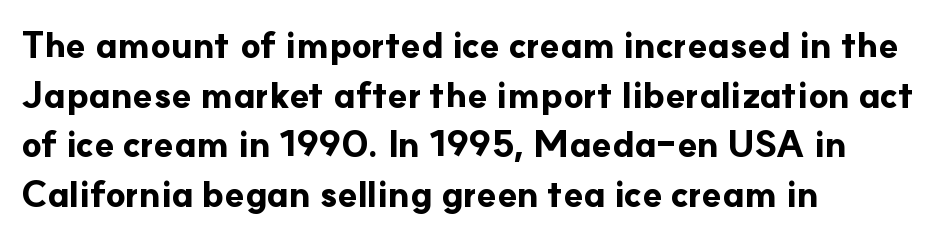
Glance below the letters and you will spot only blank space. In terms of letterspacing, this is plain default setting. Varying glyph widths throughout — classic text-font behaviour. Stroke terminals: plain, sans-serif. Every character sits straight up, as roman type does. Does the weight exceed regular? Yes, all the way to bold.
